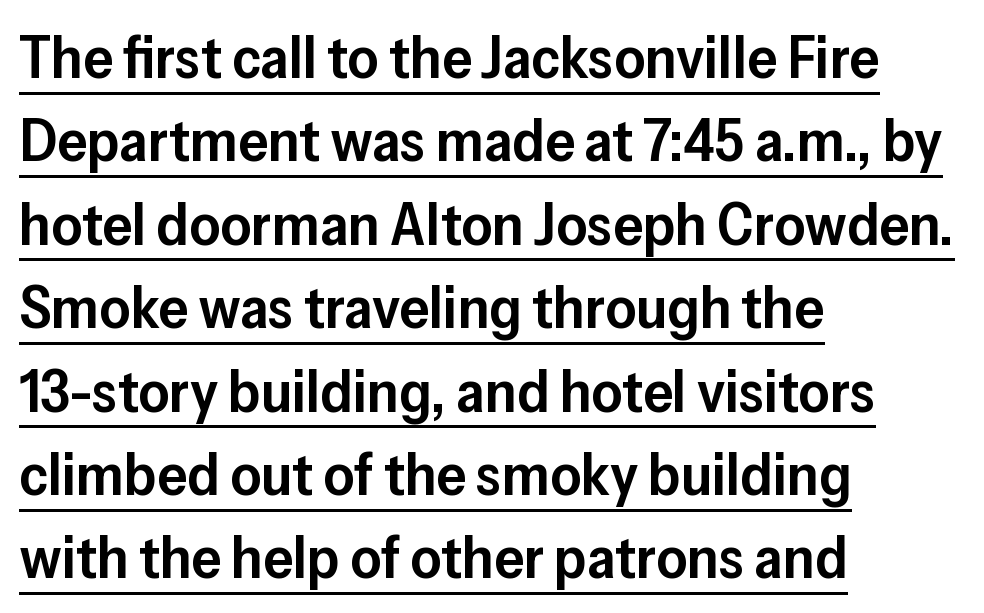
The image shows 60 px semibold sans-serif type, upright; set left-aligned, normal line spacing (1.39x), normal letter spacing, underlined; low stroke contrast and a medium x-height.
